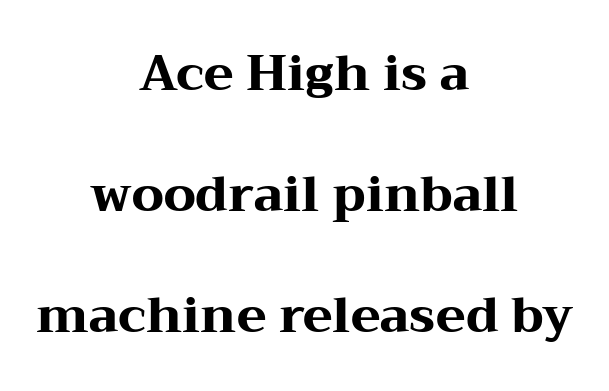
{"serif": "yes", "italic": "no", "bold": "yes", "weight": "heavy", "width": "wide", "stroke_contrast": "medium", "x_height": "medium", "monospaced": "no", "underline": "no", "align": "center", "line_spacing": "loose", "line_spacing_ratio": 2.47, "letter_spacing": "normal", "letter_spacing_em": 0.0, "glyph_px": 49}
